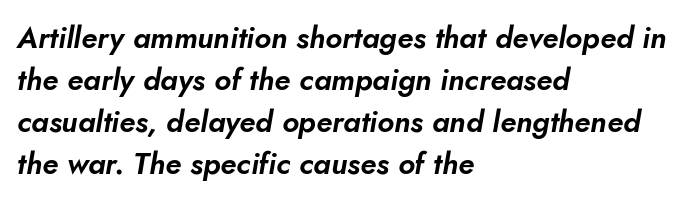
{"italic": "yes", "lean": "right", "slant_degrees": 10, "width": "normal", "stroke_contrast": "low", "x_height": "small", "monospaced": "no", "underline": "no", "align": "left", "line_spacing": "normal", "line_spacing_ratio": 1.4, "letter_spacing": "normal", "letter_spacing_em": 0.0, "glyph_px": 30}
